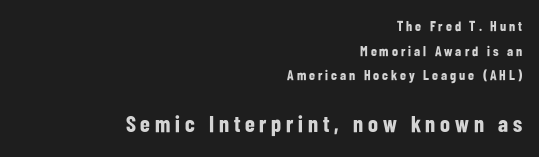
{"italic": "no", "bold": "yes", "underline": "no", "align": "right", "line_spacing_ratio": 1.76, "letter_spacing": "wide", "letter_spacing_em": 0.21, "larger_block": "second", "size_ratio": 1.64, "glyph_px": 23}
